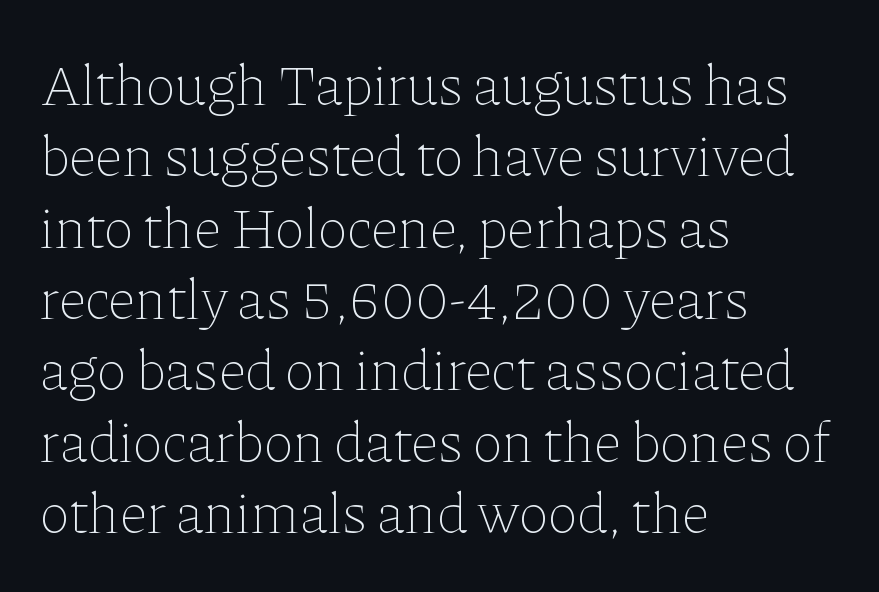
{"italic": "no", "bold": "no", "weight": "thin", "width": "normal", "stroke_contrast": "low", "x_height": "medium", "monospaced": "no", "underline": "no", "align": "left", "line_spacing_ratio": 1.23, "letter_spacing": "normal", "letter_spacing_em": 0.0, "glyph_px": 58}
